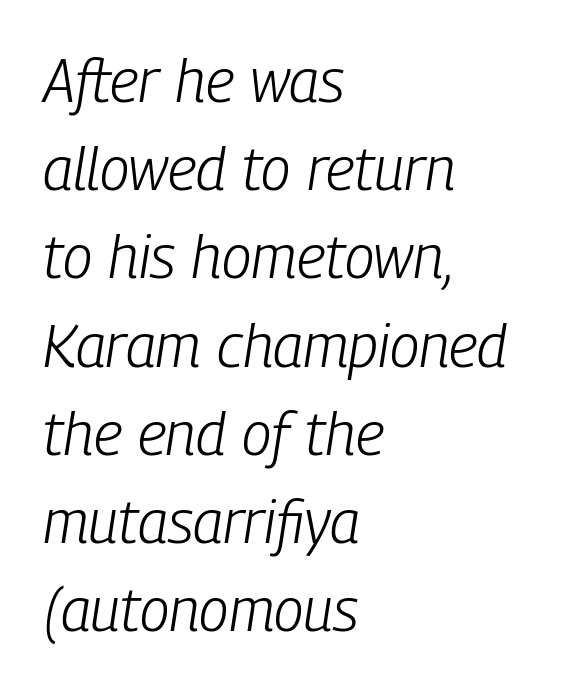
{"italic": "yes", "lean": "right", "slant_degrees": 9, "bold": "no", "weight": "light", "width": "condensed", "stroke_contrast": "low", "x_height": "medium", "monospaced": "no", "underline": "no", "align": "left", "line_spacing": "normal", "line_spacing_ratio": 1.47, "letter_spacing": "normal", "letter_spacing_em": 0.0, "glyph_px": 60}
